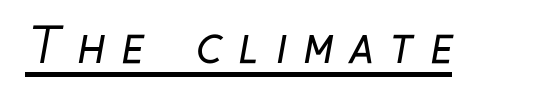
{"serif": "no", "bold": "no", "weight": "regular", "width": "condensed", "stroke_contrast": "low", "x_height": "medium", "monospaced": "no", "underline": "yes", "letter_spacing": "wide", "letter_spacing_em": 0.34, "glyph_px": 47}
